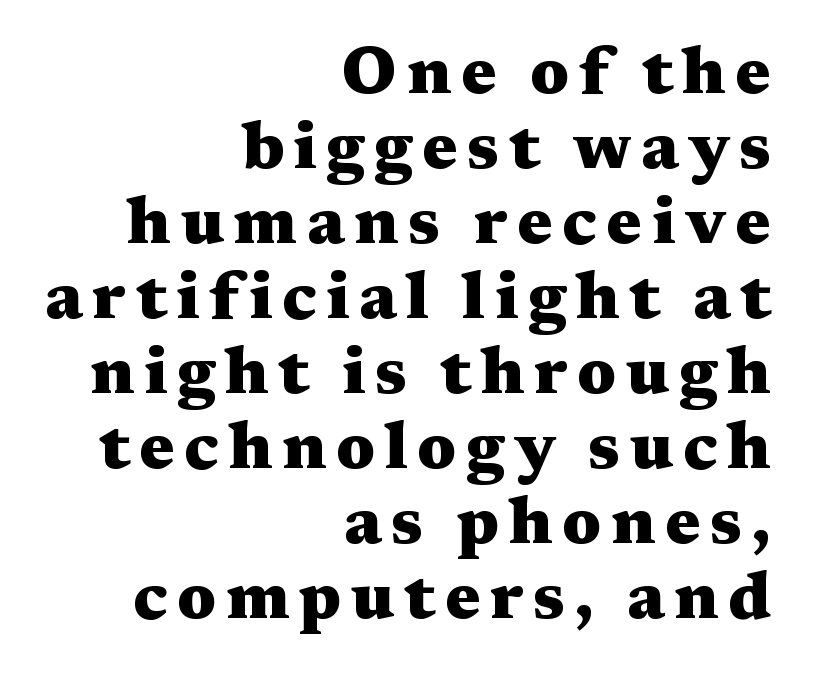
{"serif": "yes", "italic": "no", "bold": "yes", "weight": "heavy", "width": "wide", "stroke_contrast": "medium", "x_height": "medium", "monospaced": "no", "underline": "no", "align": "right", "line_spacing": "tight", "line_spacing_ratio": 1.12, "glyph_px": 67}
